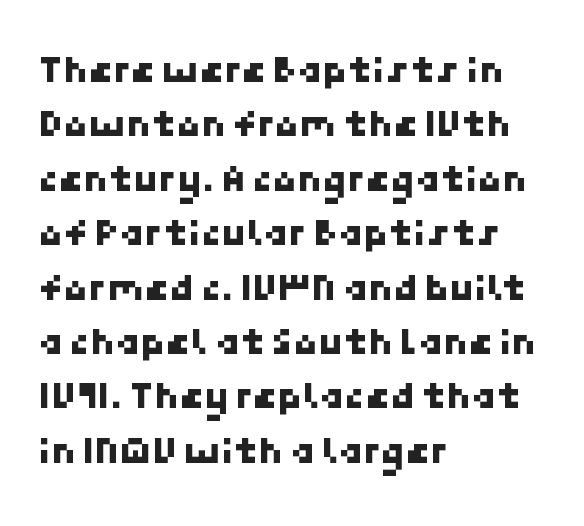
The image shows 40 px sans-serif type; set left-aligned, normal line spacing (1.36x), normal letter spacing, not underlined; low stroke contrast and a medium x-height.
